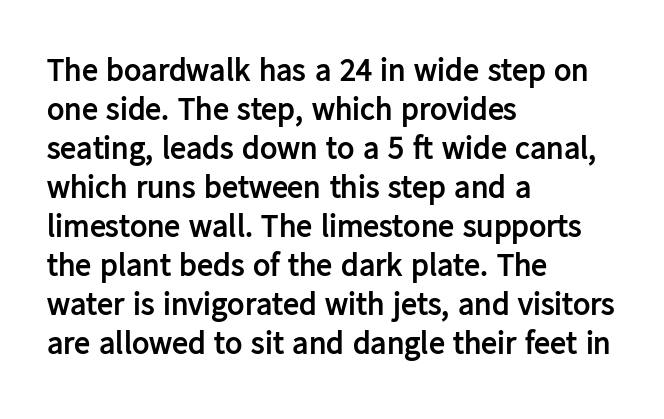
{"serif": "no", "italic": "no", "bold": "yes", "weight": "semibold", "width": "normal", "stroke_contrast": "low", "x_height": "medium", "monospaced": "no", "underline": "no", "align": "left", "line_spacing_ratio": 1.22, "letter_spacing": "normal", "letter_spacing_em": 0.0, "glyph_px": 32}
